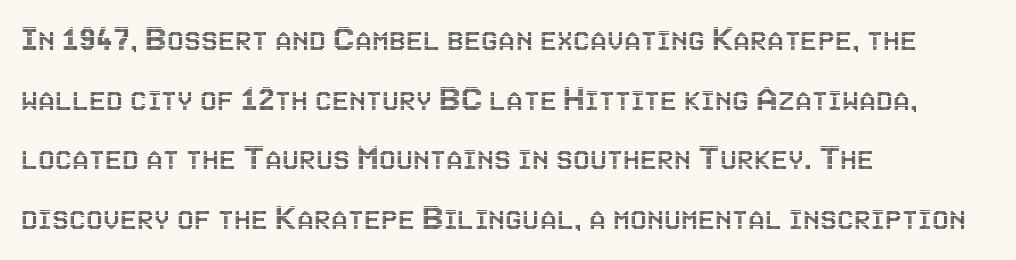
The letters stand straight up with perfectly vertical stems. Tracking value appears to be zero — textbook default spacing. The rendering uses natural spacing where letterforms have individual widths. The words here are not underlined. Caption: multi-line text, flush left, ragged right. The rows are spaced the way most documents space them.
